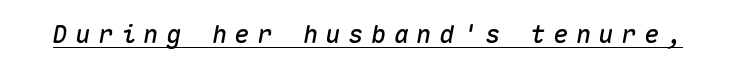
Underlined type. The face used here is rendered with a markedly widened letterfit. Quick note: italic.
